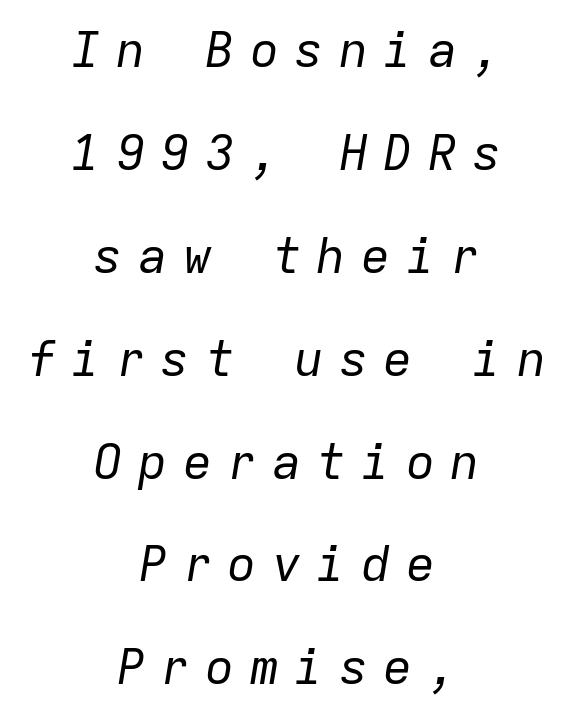
The face used here is rendered with a markedly widened letterfit. Does the leading feel generous? Absolutely, it's lavish. Every character sits at an angle, as italics do. Here the designer chose a console-style face with uniform glyph widths. No word sits above an underline. These glyphs show unthickened strokes, regular width or finer.
